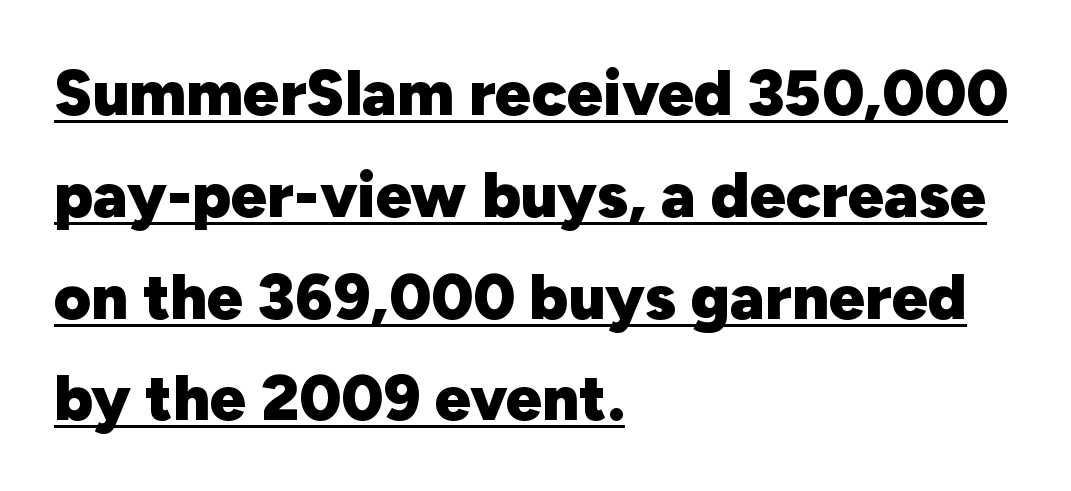
The image shows 64 px heavy sans-serif type, upright; set left-aligned, normal line spacing (1.59x), normal letter spacing, underlined; low stroke contrast and a medium x-height.
